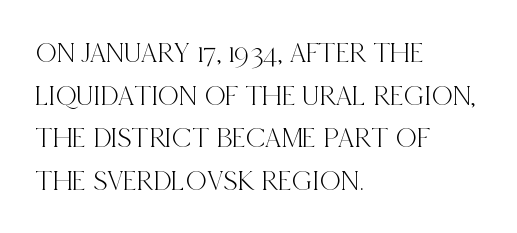
Q: Is the text italic (slanted)? A: No, it is upright.
Q: Is the typeface a serif or a sans-serif typeface? A: Serif.
Q: Is the text underlined? A: No.
Q: How is the paragraph aligned? A: Left-aligned.
Q: Is the spacing between letters normal or unusually wide? A: Normal.
Q: Is the spacing between lines tight, normal or loose? A: Normal.
Q: Width (condensed, normal, or wide)? A: Condensed.
Q: x-height? A: Large.
Q: Monospaced? A: No.
